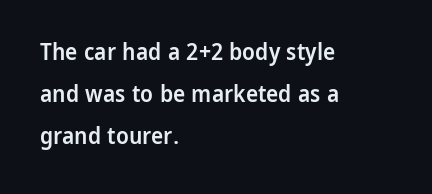
{"italic": "no", "bold": "semi", "underline": "no", "align": "left", "line_spacing_ratio": 1.83, "letter_spacing": "normal", "letter_spacing_em": 0.0, "glyph_px": 23}
